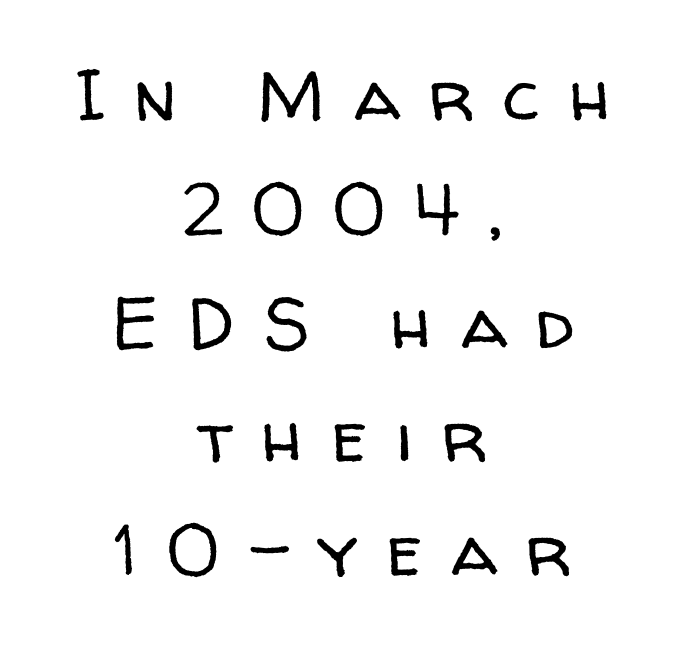
The image shows 72 px regular-weight sans-serif type, upright; set centered, normal line spacing (1.58x), unusually wide letter spacing (+0.4 em), not underlined; low stroke contrast and a medium x-height.
